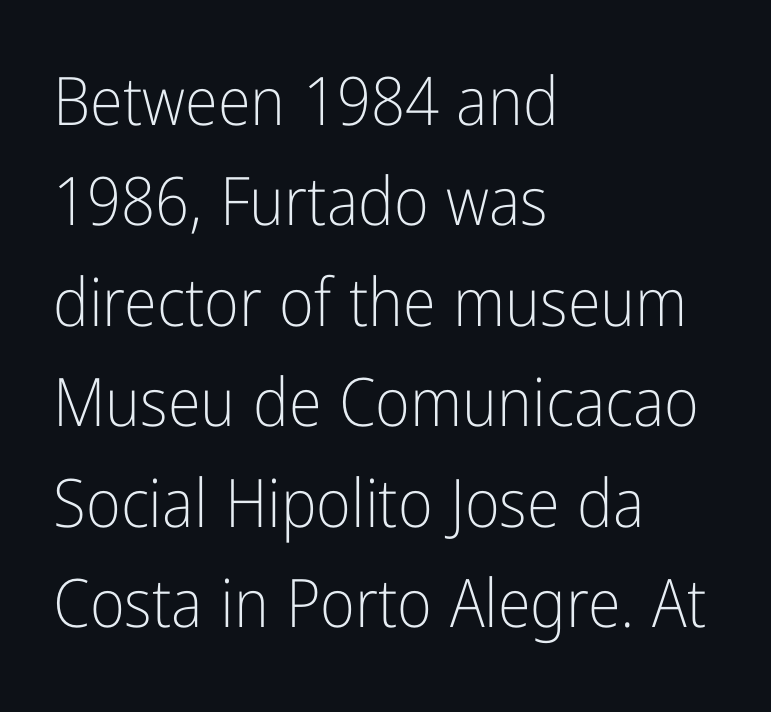
{"serif": "no", "italic": "no", "bold": "no", "weight": "light", "width": "condensed", "stroke_contrast": "low", "x_height": "medium", "monospaced": "no", "underline": "no", "align": "left", "line_spacing": "normal", "line_spacing_ratio": 1.5, "letter_spacing": "normal", "letter_spacing_em": 0.0, "glyph_px": 67}
